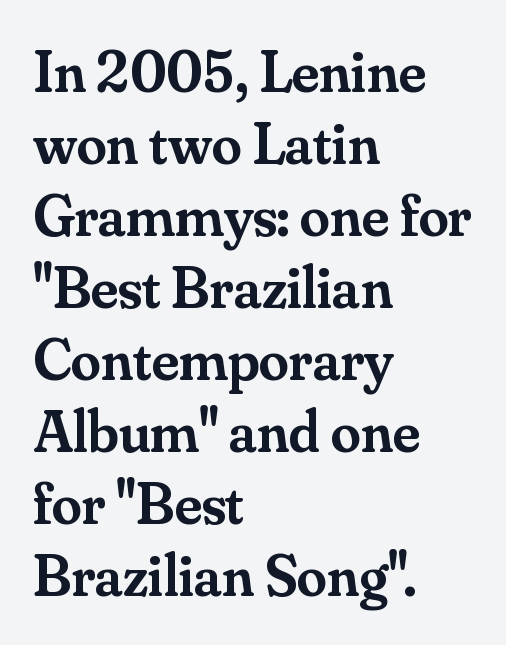
{"serif": "yes", "italic": "no", "bold": "semi", "weight": "semibold", "width": "normal", "stroke_contrast": "medium", "x_height": "small", "monospaced": "no", "underline": "no", "align": "left", "line_spacing_ratio": 1.2, "letter_spacing": "normal", "letter_spacing_em": 0.0, "glyph_px": 60}
